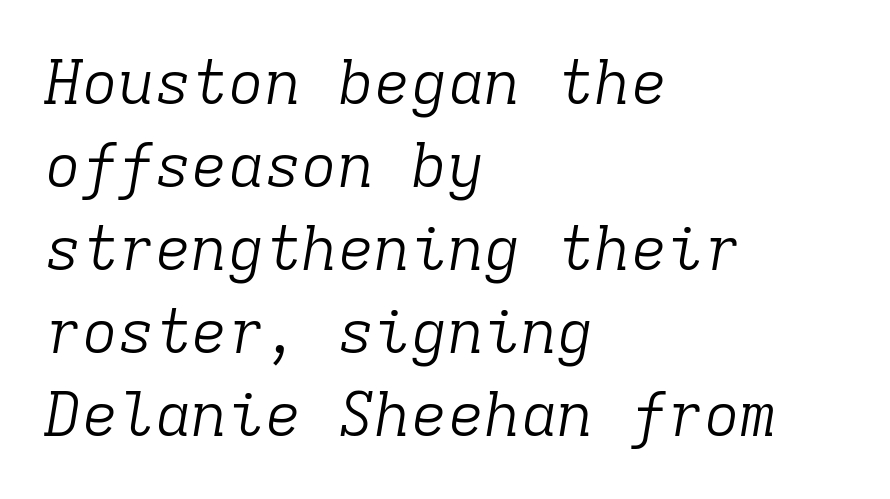
Q: Is the text bold? A: No.
Q: Is the text italic (slanted)? A: Yes, it leans right by about 9 degrees.
Q: Is the typeface a serif or a sans-serif typeface? A: Serif.
Q: Is the text underlined? A: No.
Q: How is the paragraph aligned? A: Left-aligned.
Q: Is the spacing between letters normal or unusually wide? A: Normal.
Q: Is the spacing between lines tight, normal or loose? A: Normal.
Q: Width (condensed, normal, or wide)? A: Normal.
Q: Stroke contrast? A: Low.
Q: x-height? A: Medium.
Q: Monospaced? A: Yes.
